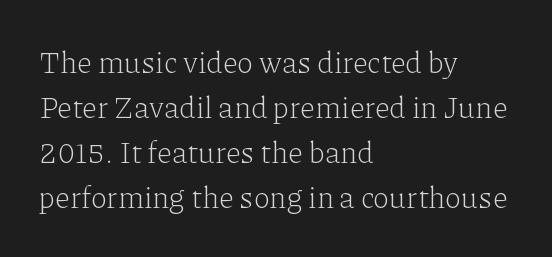
The image shows 30 px light serif type, upright; set left-aligned, normal line spacing (1.5x), normal letter spacing, not underlined; low stroke contrast and a medium x-height.
